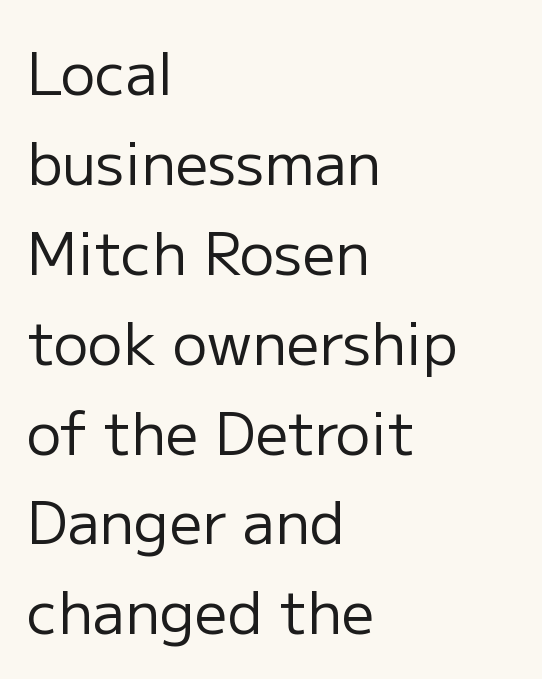
Q: Is the text bold? A: No.
Q: Is the text italic (slanted)? A: No, it is upright.
Q: Is the typeface a serif or a sans-serif typeface? A: Sans-serif.
Q: Is the text underlined? A: No.
Q: How is the paragraph aligned? A: Left-aligned.
Q: Is the spacing between letters normal or unusually wide? A: Normal.
Q: Is the spacing between lines tight, normal or loose? A: Normal.
Q: Width (condensed, normal, or wide)? A: Normal.
Q: Stroke contrast? A: Low.
Q: x-height? A: Medium.
Q: Monospaced? A: No.
